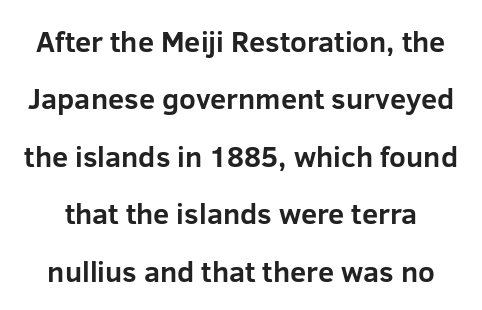
The image shows 29 px bold sans-serif type, upright; set loose line spacing (1.98x), normal letter spacing, not underlined; low stroke contrast and a medium x-height.
